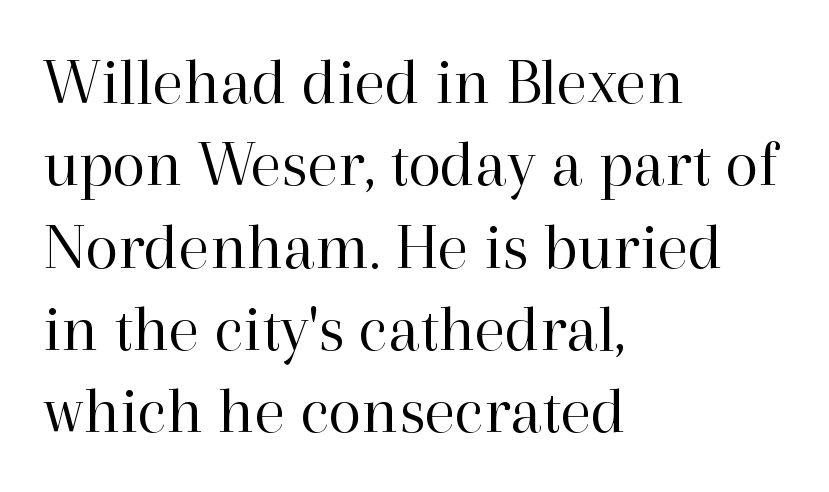
Q: Is the text bold? A: No.
Q: Is the text italic (slanted)? A: No, it is upright.
Q: Is the typeface a serif or a sans-serif typeface? A: Serif.
Q: Is the text underlined? A: No.
Q: How is the paragraph aligned? A: Left-aligned.
Q: Is the spacing between letters normal or unusually wide? A: Normal.
Q: Width (condensed, normal, or wide)? A: Normal.
Q: Stroke contrast? A: High.
Q: x-height? A: Medium.
Q: Monospaced? A: No.
